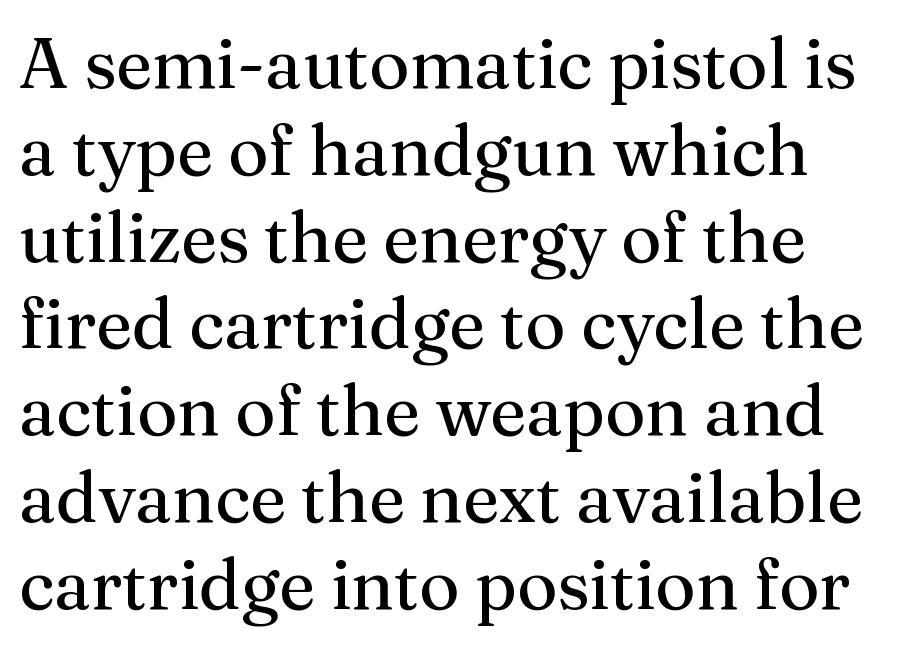
Short note: letters normally spaced. Style check: upright. Looks like regular typesetting: each glyph gets only the width it needs. The font is comparable to plain body text, perhaps lighter. The specimen omits any rule beneath the text block's lines.
